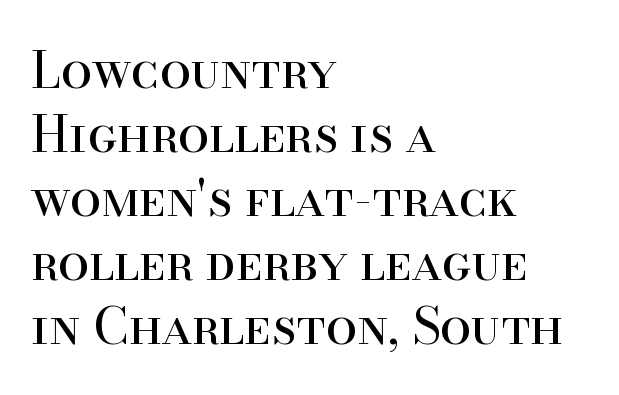
Is the block centered? No — it sits flush against the left margin. Check under the words: just untouched page. This is serif lettering, the kind often seen in printed books. A typesetter would call this proportional, since set widths differ per character. Vertically, the passage feels balanced, rows spaced as you'd expect. The rendering keeps characters at their native spacing.
